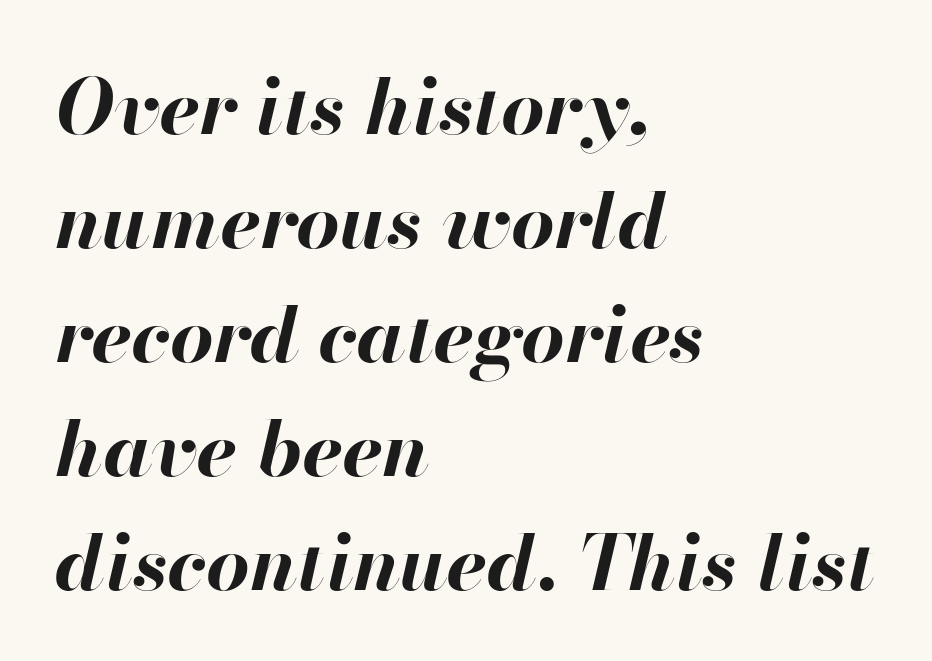
Q: Is the text bold? A: Yes.
Q: Is the text italic (slanted)? A: Yes, it leans right by about 13 degrees.
Q: Is the text underlined? A: No.
Q: How is the paragraph aligned? A: Left-aligned.
Q: Is the spacing between letters normal or unusually wide? A: Normal.
Q: Is the spacing between lines tight, normal or loose? A: Normal.
Q: Width (condensed, normal, or wide)? A: Normal.
Q: Stroke contrast? A: High.
Q: x-height? A: Small.
Q: Monospaced? A: No.
